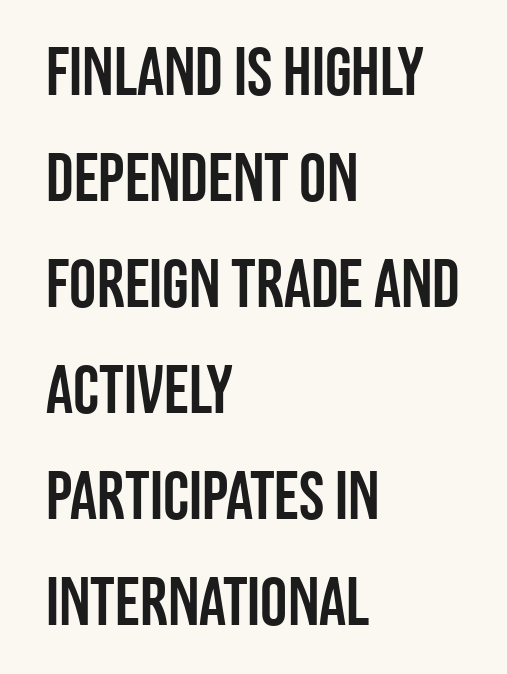
Q: Is the text italic (slanted)? A: No, it is upright.
Q: Is the typeface a serif or a sans-serif typeface? A: Sans-serif.
Q: Is the text underlined? A: No.
Q: How is the paragraph aligned? A: Left-aligned.
Q: Is the spacing between letters normal or unusually wide? A: Normal.
Q: Is the spacing between lines tight, normal or loose? A: Normal.
Q: Width (condensed, normal, or wide)? A: Condensed.
Q: Stroke contrast? A: Low.
Q: x-height? A: Large.
Q: Monospaced? A: No.
